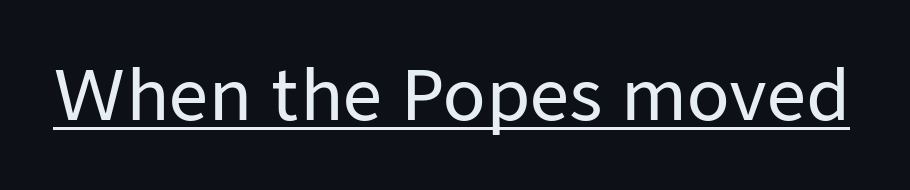
Note the varied advance widths — an 'i' is clearly narrower than an 'm'. The letterforms sit shoulder to shoulder at normal distance. Underlined type. Style check: upright.
